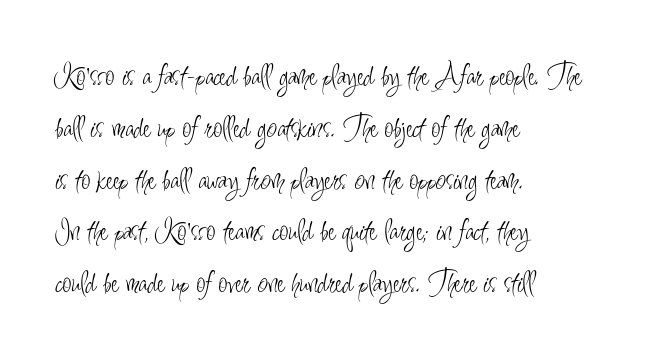
{"serif": "no", "bold": "no", "weight": "light", "width": "condensed", "stroke_contrast": "low", "x_height": "small", "monospaced": "no", "underline": "no", "align": "left", "line_spacing": "normal", "line_spacing_ratio": 1.57, "letter_spacing": "normal", "letter_spacing_em": 0.0, "glyph_px": 33}
